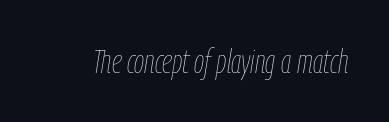
The image shows 33 px thin, condensed type, italic (leaning right); set normal letter spacing, not underlined; low stroke contrast and a medium x-height.
